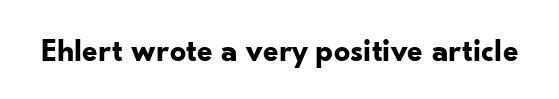
Q: Is the text bold? A: Yes.
Q: Is the text italic (slanted)? A: No, it is upright.
Q: Is the typeface a serif or a sans-serif typeface? A: Sans-serif.
Q: Is the text underlined? A: No.
Q: Is the spacing between letters normal or unusually wide? A: Normal.
Q: Width (condensed, normal, or wide)? A: Normal.
Q: Stroke contrast? A: Low.
Q: x-height? A: Small.
Q: Monospaced? A: No.
